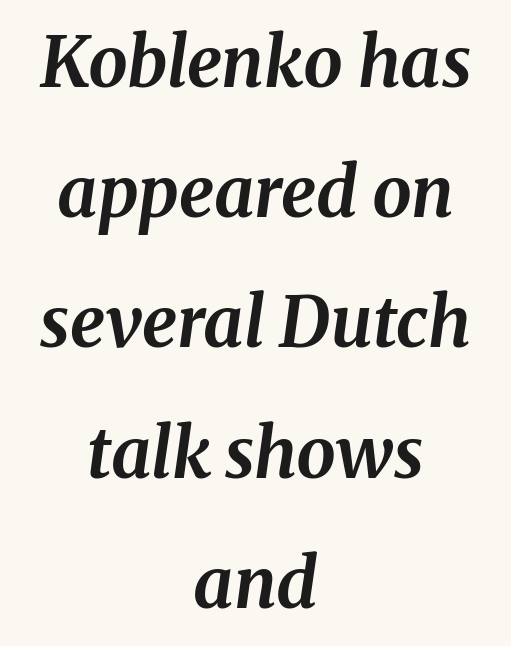
The image shows 70 px bold type, italic (leaning right); set centered, line spacing 1.86x, normal letter spacing, not underlined; medium stroke contrast and a medium x-height.
